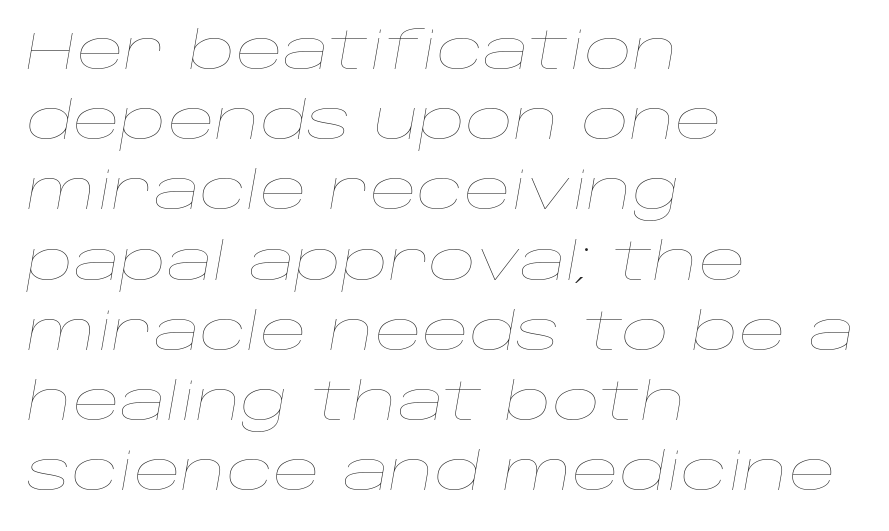
The image shows 52 px thin, wide type, italic (leaning right); set left-aligned, normal line spacing (1.35x), normal letter spacing, not underlined; low stroke contrast and a large x-height.
